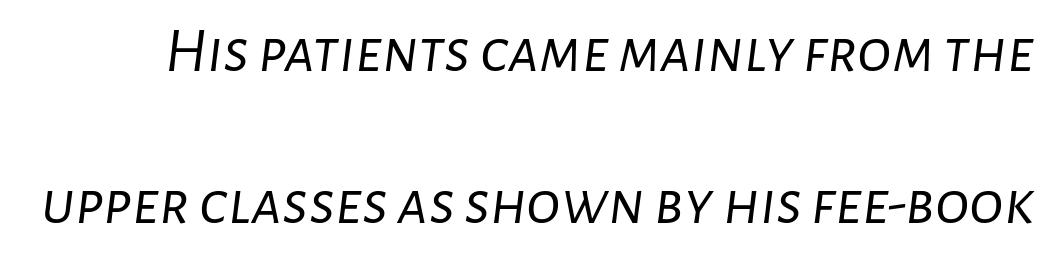
Q: Is the text bold? A: No.
Q: Is the text italic (slanted)? A: Yes, it leans right by about 7 degrees.
Q: Is the text underlined? A: No.
Q: Is the spacing between letters normal or unusually wide? A: Normal.
Q: Is the spacing between lines tight, normal or loose? A: Loose.
Q: Width (condensed, normal, or wide)? A: Normal.
Q: Stroke contrast? A: Low.
Q: x-height? A: Medium.
Q: Monospaced? A: No.
